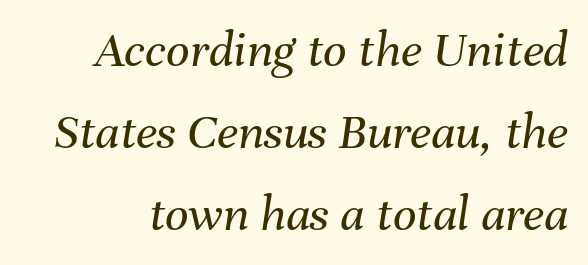
Type without underlining. Honestly, the letter spacing is just normal — you wouldn't notice it. This sample uses an oblique cut, with every glyph tilted off the vertical. The passage shown is typed in a proportional face where columns would drift.
